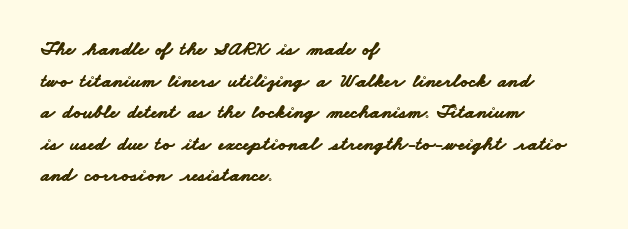
{"bold": "yes", "underline": "no", "align": "left", "line_spacing": "normal", "line_spacing_ratio": 1.58, "letter_spacing": "normal", "letter_spacing_em": 0.0, "glyph_px": 20}
